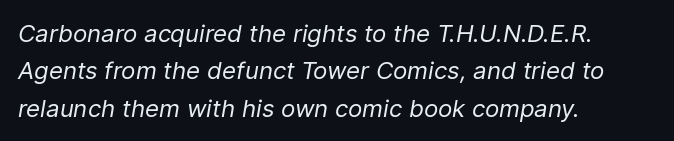
Rule under the text: the space is simply empty. This sample uses an oblique cut, with every glyph tilted off the vertical. Summary of vertical rhythm: regular, with standard interline spacing. Nothing heavy about these letters — not bold at all. A typesetter would call this zero additional tracking. Leftover space on each line is placed entirely after the last word.
